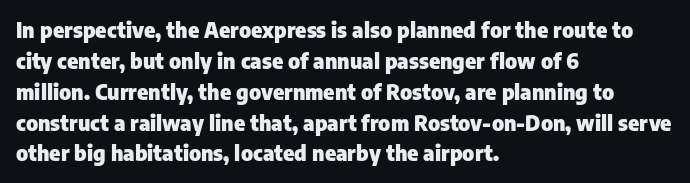
{"italic": "no", "bold": "yes", "underline": "no", "align": "left", "line_spacing": "normal", "line_spacing_ratio": 1.47, "letter_spacing": "normal", "letter_spacing_em": 0.0, "glyph_px": 21}
